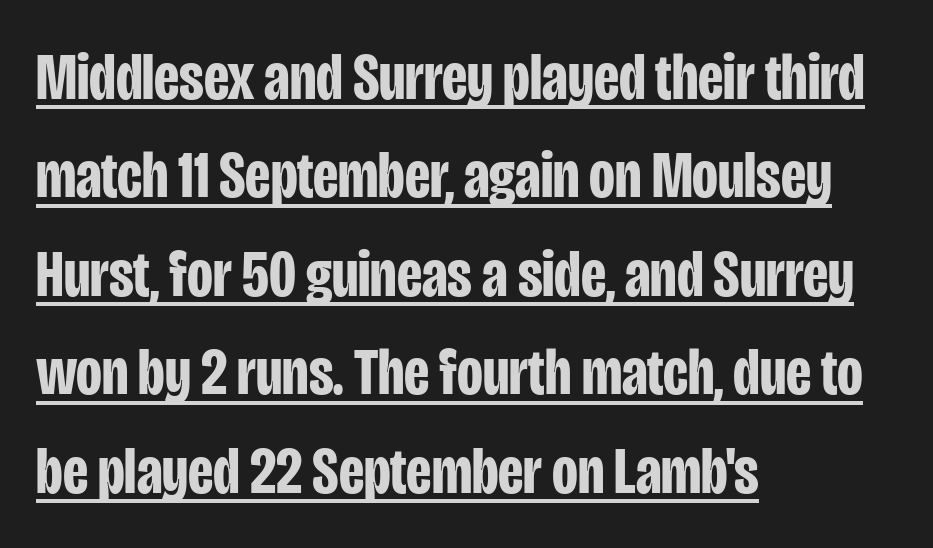
{"serif": "no", "italic": "no", "bold": "yes", "weight": "bold", "width": "condensed", "stroke_contrast": "low", "x_height": "large", "monospaced": "no", "underline": "yes", "align": "left", "line_spacing": "normal", "line_spacing_ratio": 1.47, "letter_spacing": "normal", "letter_spacing_em": 0.0, "glyph_px": 67}
